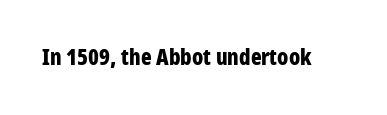
The image shows 22 px bold type, upright; set normal letter spacing, not underlined.
